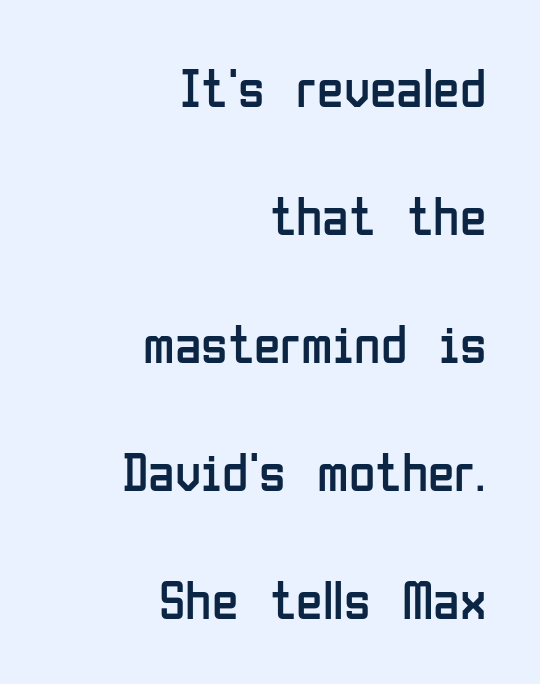
{"serif": "no", "italic": "no", "bold": "no", "weight": "regular", "width": "condensed", "stroke_contrast": "low", "x_height": "medium", "monospaced": "no", "underline": "no", "align": "right", "line_spacing": "loose", "line_spacing_ratio": 2.37, "letter_spacing": "normal", "letter_spacing_em": 0.0, "glyph_px": 54}
